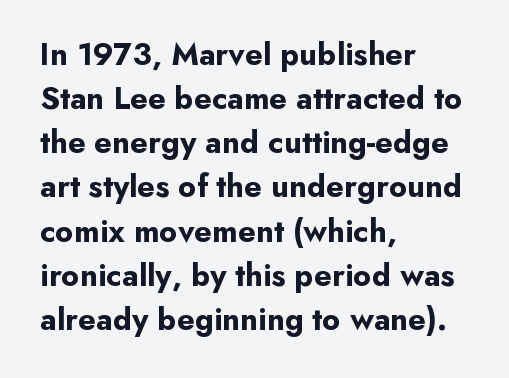
{"serif": "no", "italic": "no", "bold": "yes", "weight": "bold", "width": "normal", "stroke_contrast": "low", "x_height": "small", "monospaced": "no", "underline": "no", "align": "left", "line_spacing": "normal", "line_spacing_ratio": 1.38, "letter_spacing": "normal", "letter_spacing_em": 0.0, "glyph_px": 32}
